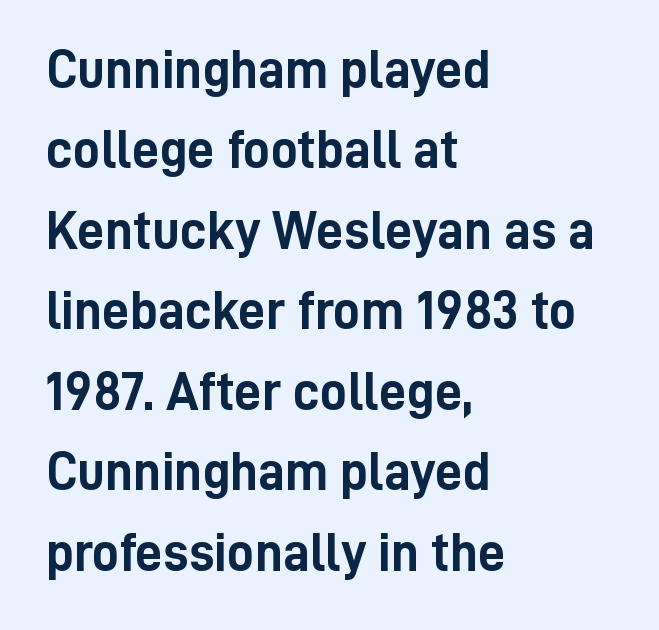
The lettering stays uniformly vertical, giving the passage a roman look. In terms of letterspacing, this is plain default setting. Honestly, the row spacing looks completely unremarkable. A dark, heavy texture on the line: the type is bold. Underlining? Definitely not there.
